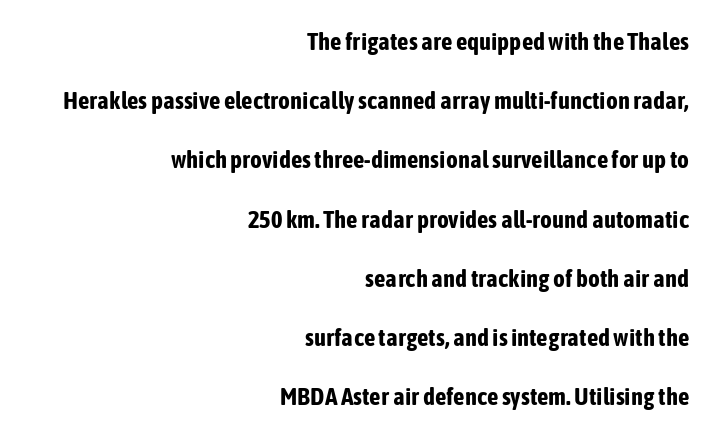
The image shows 25 px bold type, upright; set right-aligned, loose line spacing (2.37x), normal letter spacing, not underlined.
